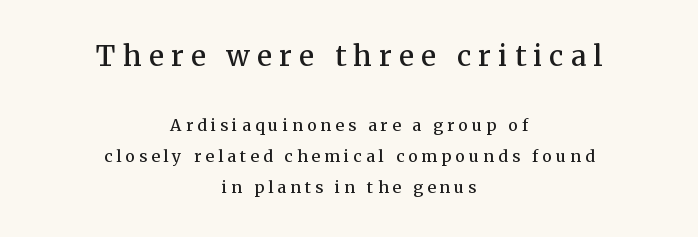
A typesetter would call this heavily tracked-out type. Visually the block forms a symmetrical silhouette, jagged on both flanks. The lettering holds an erect, upright posture throughout. The typesetting leans somewhat heavy: a semibold. If you squint, the top block still reads clearly — it's the larger of the two.
